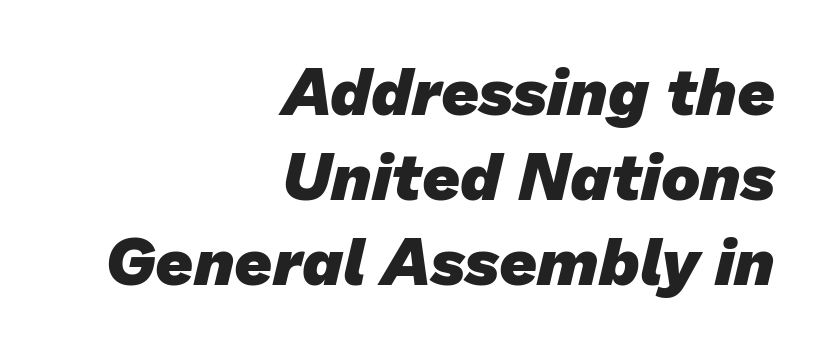
The image shows 66 px heavy sans-serif type; set right-aligned, normal line spacing (1.29x), normal letter spacing, not underlined; low stroke contrast and a medium x-height.
